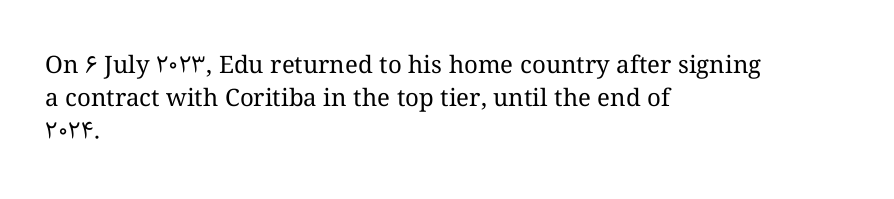
{"italic": "no", "bold": "no", "underline": "no", "align": "left", "line_spacing": "normal", "line_spacing_ratio": 1.37, "letter_spacing": "normal", "letter_spacing_em": 0.0, "glyph_px": 24}
